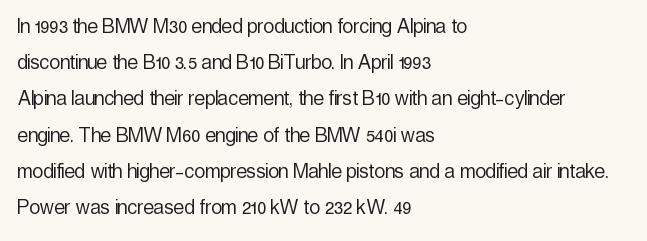
The image shows 24 px text type, upright; set left-aligned, normal line spacing (1.51x), normal letter spacing, not underlined.
